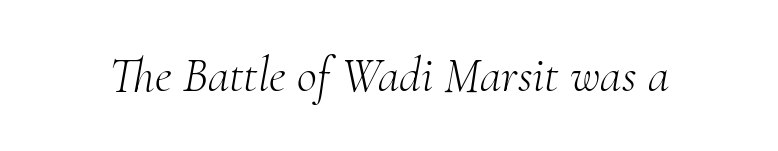
The image shows 49 px light serif type, italic (leaning right); set normal letter spacing, not underlined; medium stroke contrast and a small x-height.
